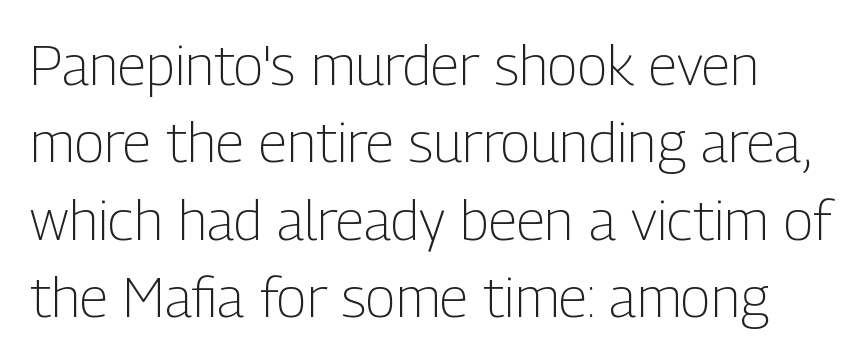
{"serif": "no", "italic": "no", "bold": "no", "weight": "light", "width": "condensed", "stroke_contrast": "low", "x_height": "medium", "monospaced": "no", "underline": "no", "line_spacing": "normal", "line_spacing_ratio": 1.38, "letter_spacing": "normal", "letter_spacing_em": 0.0, "glyph_px": 56}
